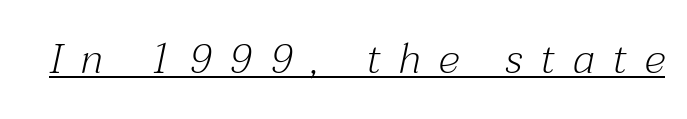
{"serif": "yes", "italic": "yes", "lean": "right", "slant_degrees": 12, "bold": "no", "weight": "light", "width": "normal", "stroke_contrast": "medium", "x_height": "medium", "monospaced": "no", "underline": "yes", "letter_spacing": "wide", "letter_spacing_em": 0.43, "glyph_px": 42}
